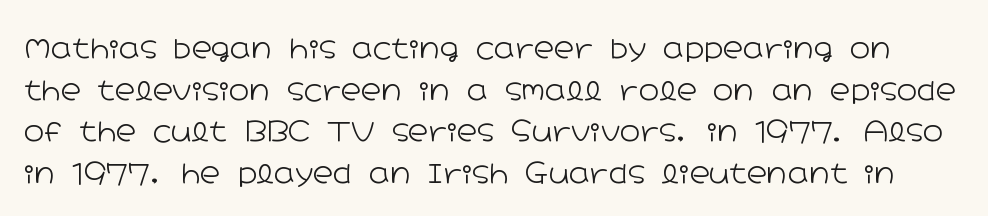
Glance below the letters and you will spot only blank space. The weight would be labelled regular, book, light, or lighter still. This sample uses an upright cut, with every glyph sitting square on the baseline. Interline gaps are of average width in this sample. Typographically, this falls in the sans-serif category.
